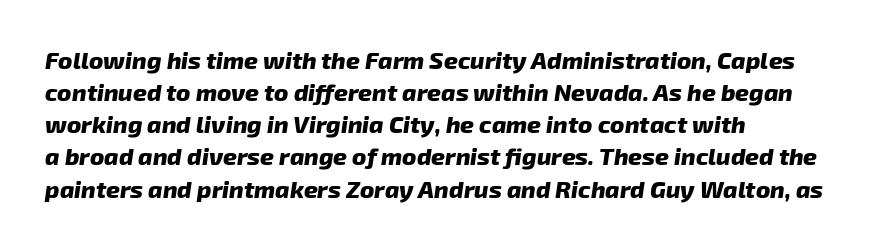
Q: Is the text bold? A: Yes.
Q: Is the text italic (slanted)? A: Yes, it leans right by about 8 degrees.
Q: Is the text underlined? A: No.
Q: How is the paragraph aligned? A: Left-aligned.
Q: Is the spacing between letters normal or unusually wide? A: Normal.
Q: Is the spacing between lines tight, normal or loose? A: Normal.
